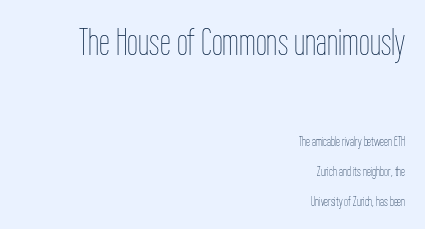
Q: Is the text bold? A: No.
Q: Is the text italic (slanted)? A: No, it is upright.
Q: Is the text underlined? A: No.
Q: How is the paragraph aligned? A: Right-aligned.
Q: Is the spacing between letters normal or unusually wide? A: Normal.
Q: Is the spacing between lines tight, normal or loose? A: Loose.
Q: Which block of text is set in a larger size, the first (top) or the second (bottom)? A: The first (top) one.
Q: Width (condensed, normal, or wide)? A: Condensed.
Q: Stroke contrast? A: Low.
Q: x-height? A: Medium.
Q: Monospaced? A: No.
